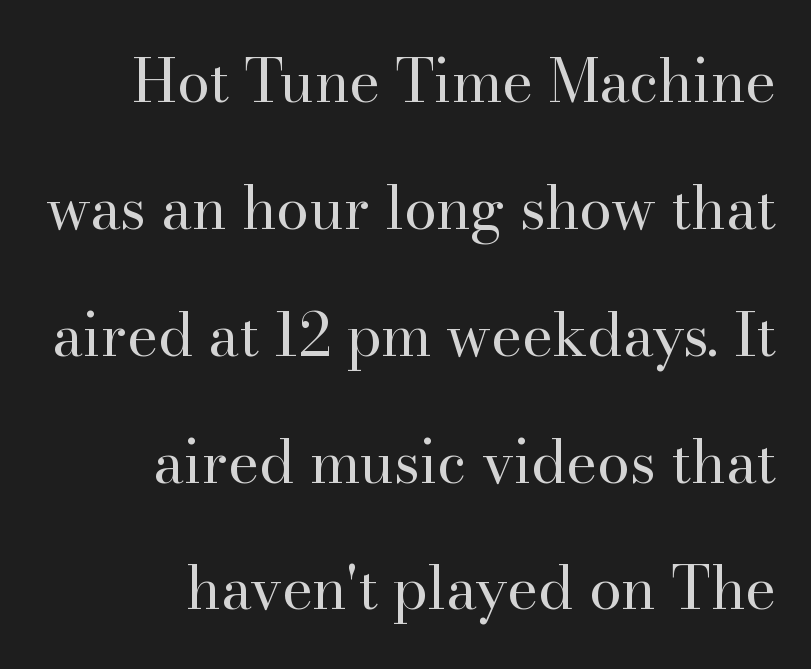
{"serif": "yes", "italic": "no", "bold": "no", "weight": "regular", "width": "normal", "stroke_contrast": "high", "x_height": "small", "monospaced": "no", "underline": "no", "align": "right", "line_spacing": "loose", "line_spacing_ratio": 2.15, "letter_spacing": "normal", "letter_spacing_em": 0.0, "glyph_px": 59}
